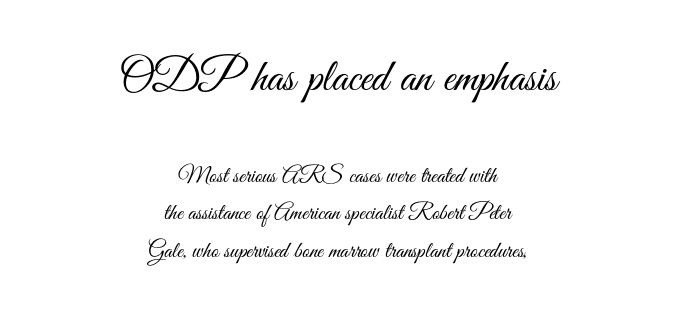
{"serif": "no", "bold": "no", "weight": "light", "width": "condensed", "stroke_contrast": "medium", "x_height": "small", "monospaced": "no", "underline": "no", "align": "center", "line_spacing": "normal", "line_spacing_ratio": 1.63, "letter_spacing": "normal", "letter_spacing_em": 0.0, "larger_block": "first", "size_ratio": 2.0, "glyph_px": 46}
